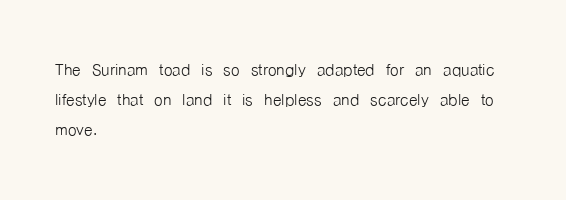
Q: Is the text bold? A: No.
Q: Is the text italic (slanted)? A: No, it is upright.
Q: Is the text underlined? A: No.
Q: How is the paragraph aligned? A: Left-aligned.
Q: Is the spacing between letters normal or unusually wide? A: Normal.
Q: Is the spacing between lines tight, normal or loose? A: Normal.
